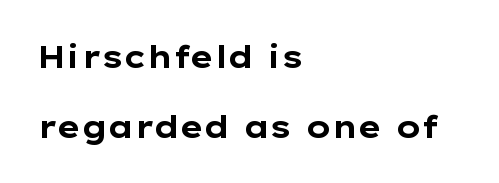
The image shows 31 px bold, wide sans-serif type, upright; set left-aligned, loose line spacing (2.25x), normal letter spacing, not underlined; low stroke contrast and a medium x-height.
